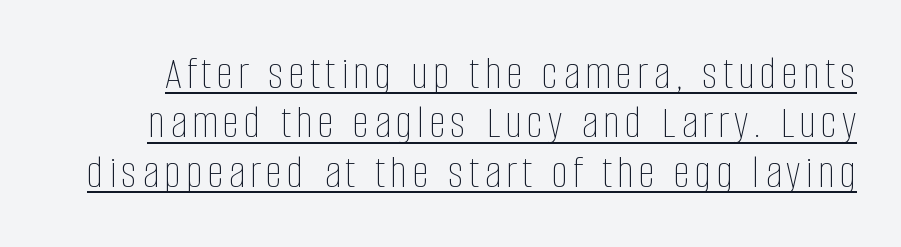
{"italic": "no", "bold": "no", "weight": "thin", "width": "condensed", "stroke_contrast": "low", "x_height": "large", "monospaced": "no", "underline": "yes", "line_spacing": "tight", "line_spacing_ratio": 1.05, "glyph_px": 47}
